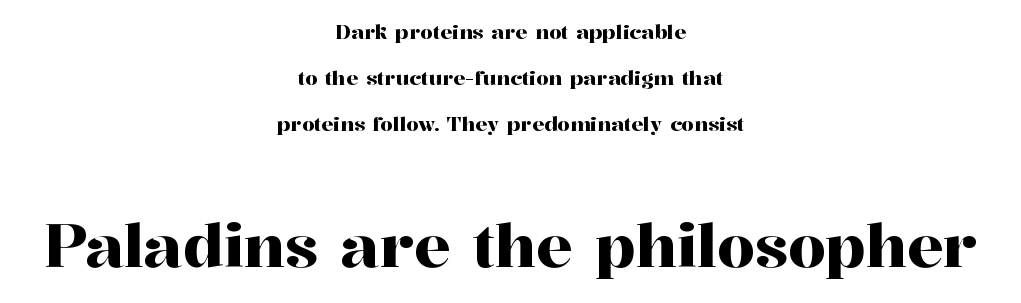
The image shows 60 px serif type, upright; set centered, loose line spacing (2.3x), normal letter spacing, not underlined; the second (bottom) block is 3.0x larger; high stroke contrast and a medium x-height.
